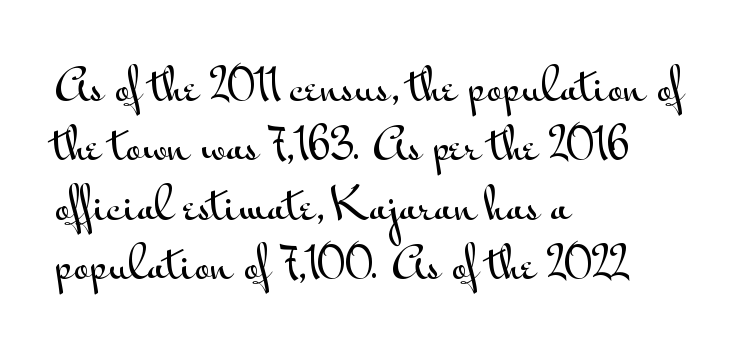
{"serif": "no", "width": "wide", "stroke_contrast": "medium", "x_height": "small", "monospaced": "no", "underline": "no", "align": "left", "line_spacing": "normal", "line_spacing_ratio": 1.38, "letter_spacing": "normal", "letter_spacing_em": 0.0, "glyph_px": 43}
